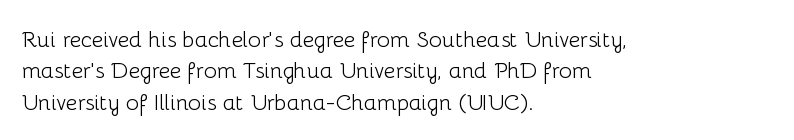
The image shows 22 px text type, upright; set left-aligned, normal line spacing (1.43x), normal letter spacing, not underlined.
